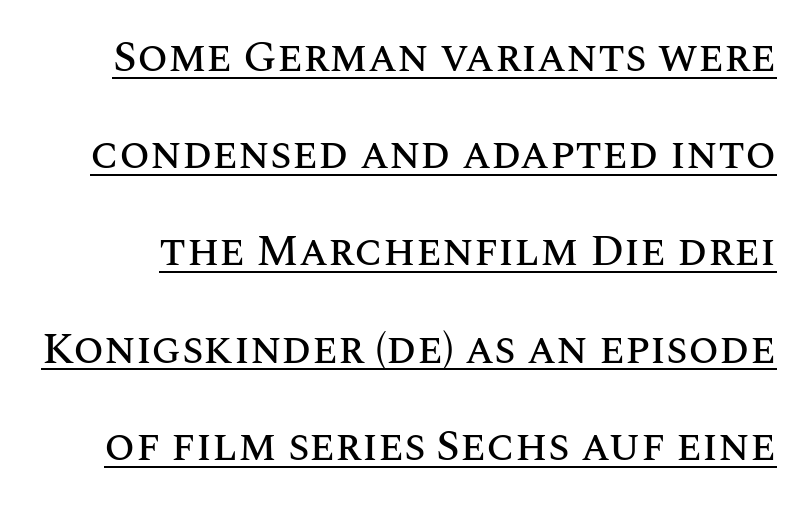
The image shows 44 px text type, upright; set loose line spacing (2.21x), normal letter spacing, underlined; medium stroke contrast and a large x-height.
